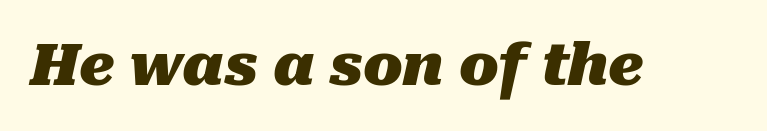
{"italic": "yes", "lean": "right", "slant_degrees": 10, "bold": "yes", "weight": "heavy", "width": "normal", "stroke_contrast": "medium", "x_height": "medium", "monospaced": "no", "underline": "no", "letter_spacing": "normal", "letter_spacing_em": 0.0, "glyph_px": 58}
